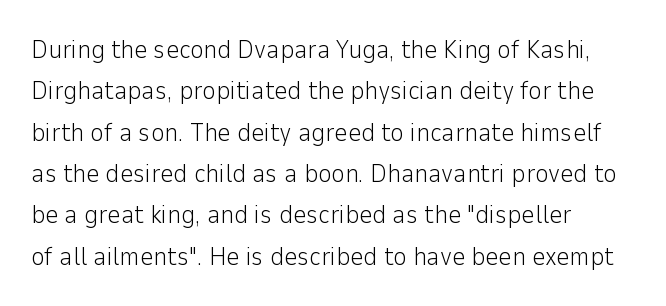
The image shows 26 px text type, upright; set left-aligned, normal line spacing (1.59x), normal letter spacing, not underlined.
